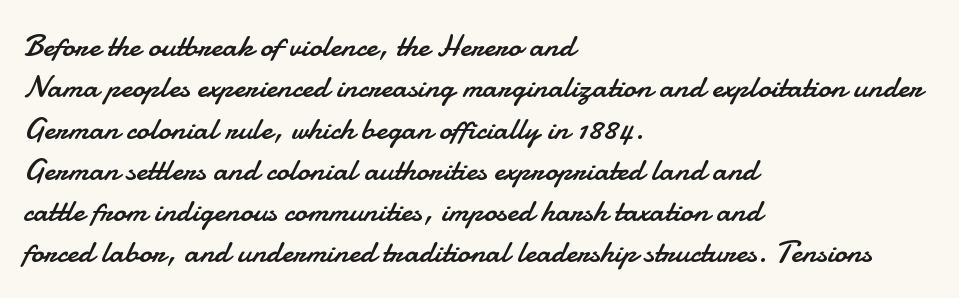
This rendering employs a face without finishing strokes, i.e., a sans-serif. Here the glyphs are tracked normally, forming tight word shapes. The ragged edge is on the right, which tells us the setting is flush left. Check the space under the baseline: it is left empty. Each letter keeps its own natural width here, so spacing adapts to shape.
